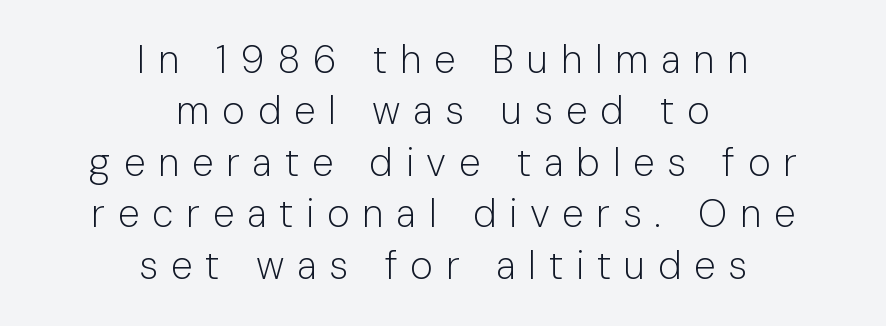
The rows are spaced the way most documents space them. The typeface chosen for these lines omits serifs. The rendering uses natural spacing where letterforms have individual widths. On a weight scale, this lands at 450 or below. Words appear elongated and porous because spacing is wide. Unmarked baselines from the first word to the last.
